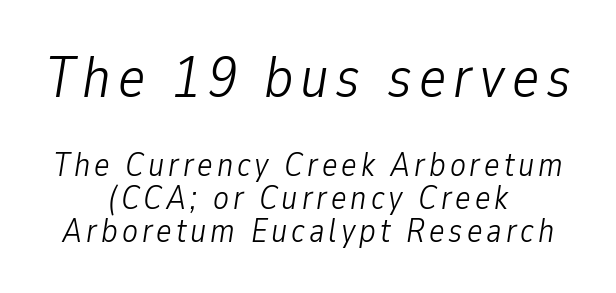
The image shows 58 px light, condensed type, italic (leaning right); set centered, tight line spacing (1.0x), not underlined; the first (top) block is 1.76x larger; low stroke contrast and a medium x-height.
